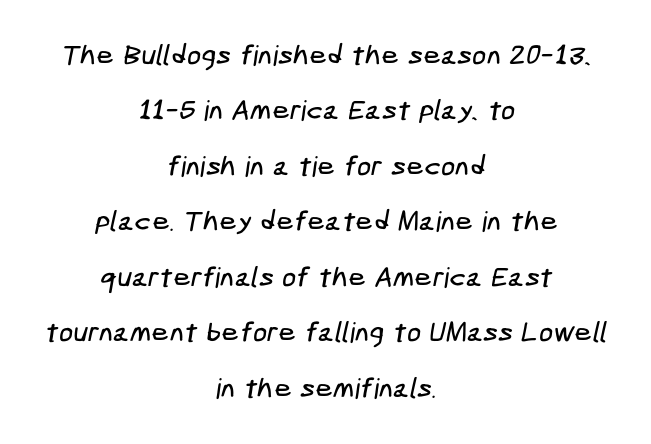
The glyphs in this specimen are sans serif. The setting favours the middle, as headings and verse often do. The face used here is rendered with its standard letterfit. Is there much room between lines? Yes — plenty of vertical air separates them.
